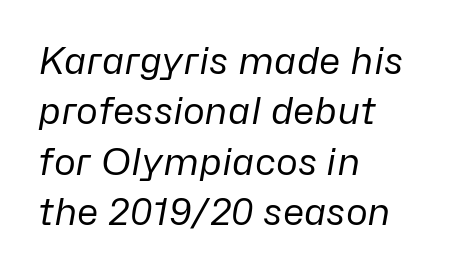
The image shows 37 px regular-weight type, italic (leaning right); set left-aligned, normal line spacing (1.36x), normal letter spacing, not underlined; low stroke contrast and a medium x-height.
